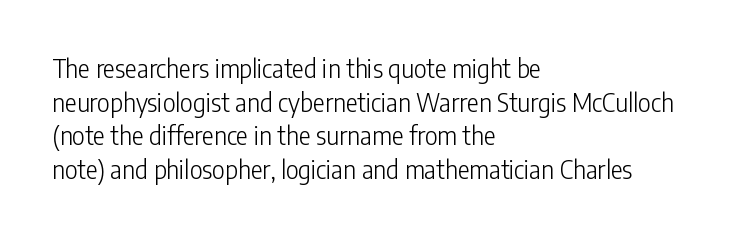
Honestly, there is no underline to notice here at all. When letters stand straight like this, we call the style roman or upright. The passage shown stacks its lines at a standard gap. Horizontal alignment here is leftward, the default for most running prose. Ink coverage per letter is moderate at most.
